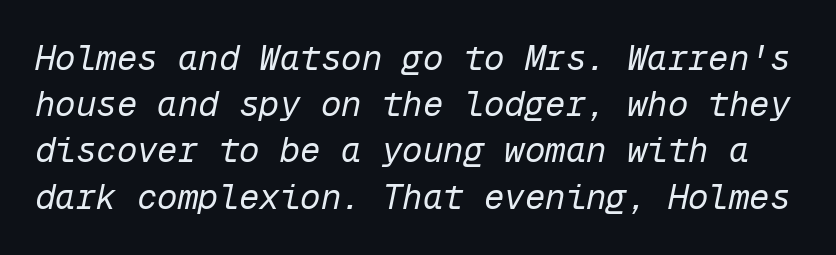
The image shows 34 px regular-weight type, italic (leaning right), monospaced; set normal line spacing (1.36x), normal letter spacing, not underlined; low stroke contrast and a medium x-height.
